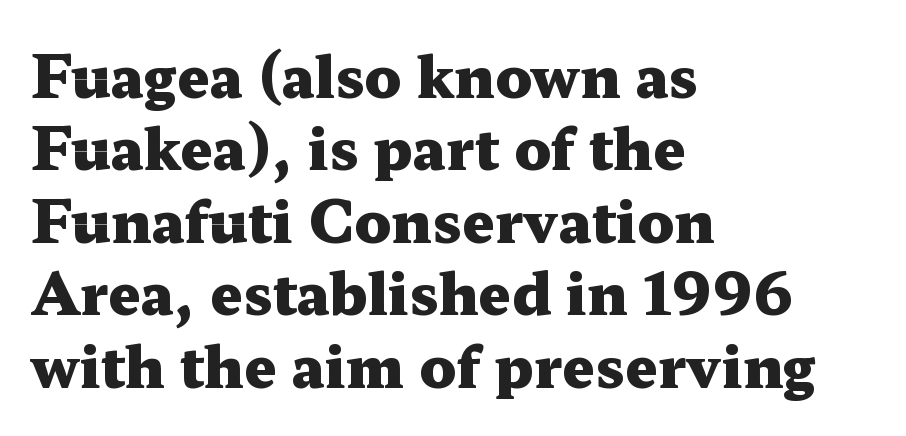
Q: Is the text bold? A: Yes.
Q: Is the text italic (slanted)? A: No, it is upright.
Q: Is the typeface a serif or a sans-serif typeface? A: Serif.
Q: Is the text underlined? A: No.
Q: How is the paragraph aligned? A: Left-aligned.
Q: Is the spacing between letters normal or unusually wide? A: Normal.
Q: Is the spacing between lines tight, normal or loose? A: Normal.
Q: Width (condensed, normal, or wide)? A: Wide.
Q: Stroke contrast? A: Medium.
Q: x-height? A: Medium.
Q: Monospaced? A: No.
